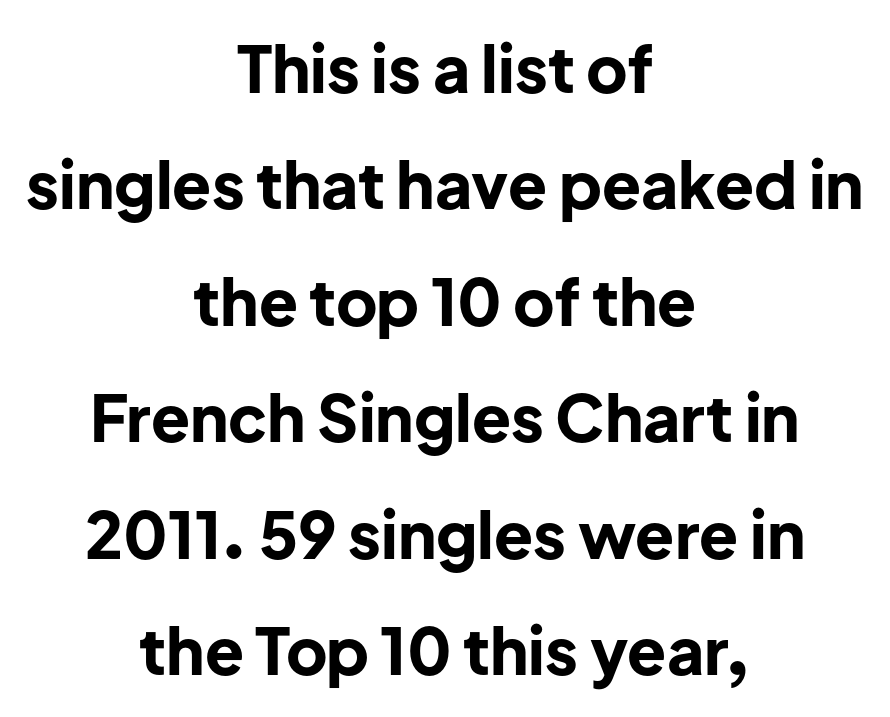
Q: Is the text bold? A: Yes.
Q: Is the text italic (slanted)? A: No, it is upright.
Q: Is the typeface a serif or a sans-serif typeface? A: Sans-serif.
Q: Is the text underlined? A: No.
Q: How is the paragraph aligned? A: Centered.
Q: Is the spacing between letters normal or unusually wide? A: Normal.
Q: Width (condensed, normal, or wide)? A: Normal.
Q: Stroke contrast? A: Low.
Q: x-height? A: Medium.
Q: Monospaced? A: No.
